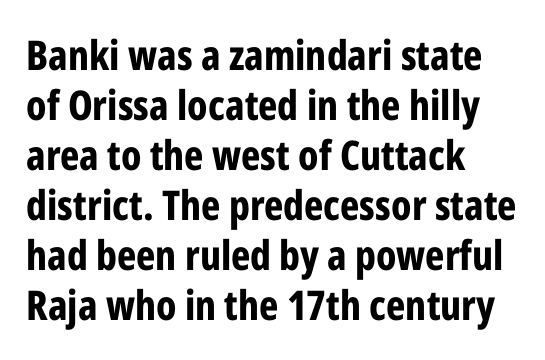
Q: Is the text bold? A: Yes.
Q: Is the text italic (slanted)? A: No, it is upright.
Q: Is the typeface a serif or a sans-serif typeface? A: Sans-serif.
Q: Is the text underlined? A: No.
Q: How is the paragraph aligned? A: Left-aligned.
Q: Is the spacing between letters normal or unusually wide? A: Normal.
Q: Width (condensed, normal, or wide)? A: Condensed.
Q: Stroke contrast? A: Low.
Q: x-height? A: Medium.
Q: Monospaced? A: No.
